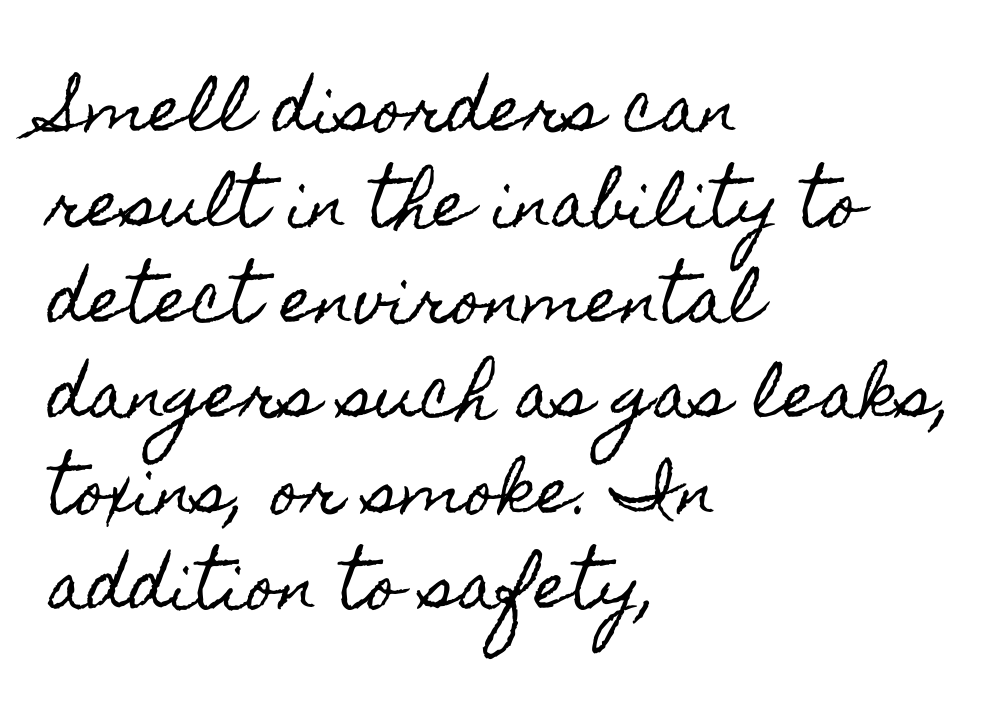
Q: Is the text italic (slanted)? A: Yes.
Q: Is the text underlined? A: No.
Q: How is the paragraph aligned? A: Left-aligned.
Q: Is the spacing between letters normal or unusually wide? A: Normal.
Q: Is the spacing between lines tight, normal or loose? A: Normal.
Q: Width (condensed, normal, or wide)? A: Condensed.
Q: x-height? A: Small.
Q: Monospaced? A: No.
